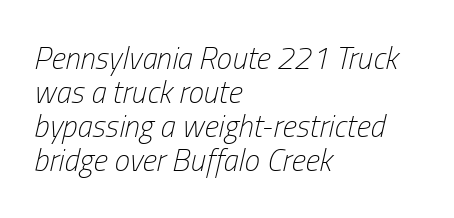
{"italic": "yes", "lean": "right", "slant_degrees": 13, "bold": "no", "weight": "light", "width": "condensed", "stroke_contrast": "low", "x_height": "medium", "monospaced": "no", "underline": "no", "align": "left", "line_spacing": "tight", "line_spacing_ratio": 1.1, "letter_spacing": "normal", "letter_spacing_em": 0.0, "glyph_px": 31}
